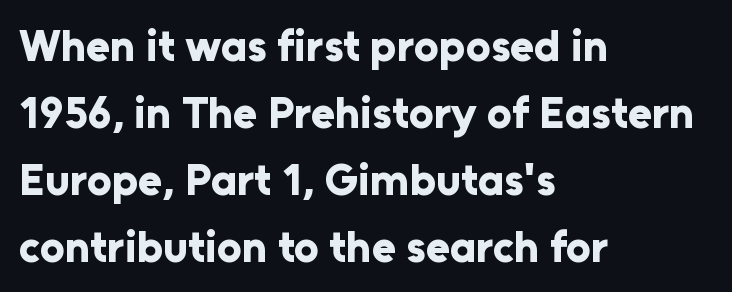
Q: Is the text bold? A: Yes.
Q: Is the text italic (slanted)? A: No, it is upright.
Q: Is the typeface a serif or a sans-serif typeface? A: Sans-serif.
Q: Is the text underlined? A: No.
Q: How is the paragraph aligned? A: Left-aligned.
Q: Is the spacing between letters normal or unusually wide? A: Normal.
Q: Is the spacing between lines tight, normal or loose? A: Normal.
Q: Width (condensed, normal, or wide)? A: Normal.
Q: Stroke contrast? A: Low.
Q: x-height? A: Medium.
Q: Monospaced? A: No.
